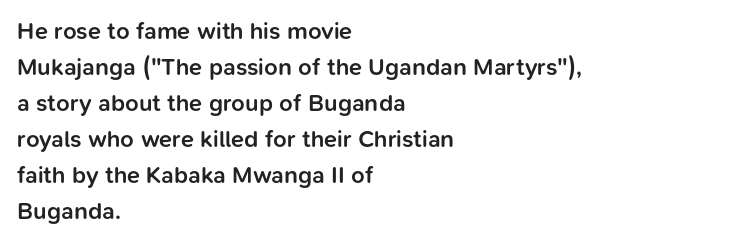
The image shows 24 px text type, upright; set left-aligned, normal line spacing (1.5x), normal letter spacing, not underlined.
